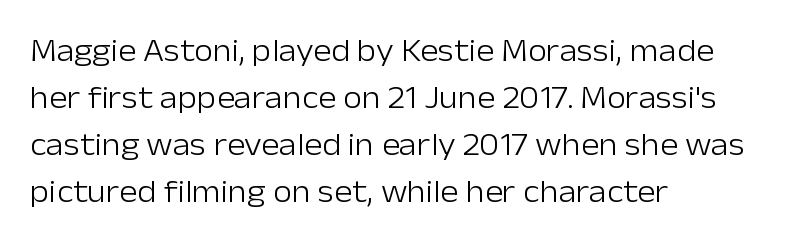
A typesetter would call this leading conventional body-copy spacing. A bare baseline throughout the passage. A quiet, ordinary-to-light weight characterises the typeface. Ascenders rise straight up at ninety degrees. Stroke terminals: plain, sans-serif.
